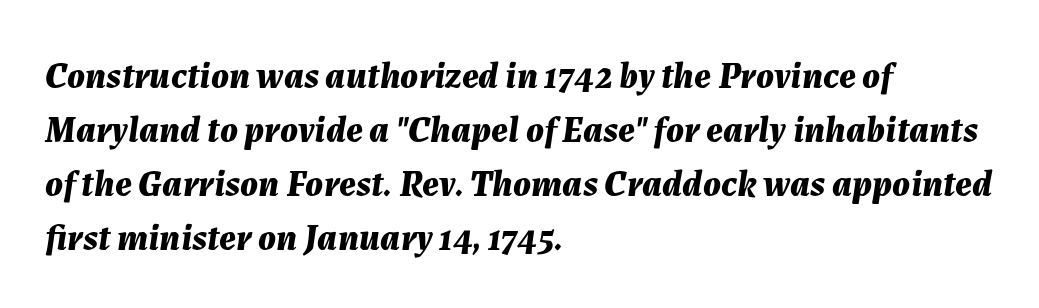
Q: Is the text bold? A: Yes.
Q: Is the text italic (slanted)? A: Yes, it leans right by about 7 degrees.
Q: Is the text underlined? A: No.
Q: How is the paragraph aligned? A: Left-aligned.
Q: Is the spacing between letters normal or unusually wide? A: Normal.
Q: Is the spacing between lines tight, normal or loose? A: Normal.
Q: Width (condensed, normal, or wide)? A: Normal.
Q: Stroke contrast? A: Medium.
Q: x-height? A: Medium.
Q: Monospaced? A: No.
